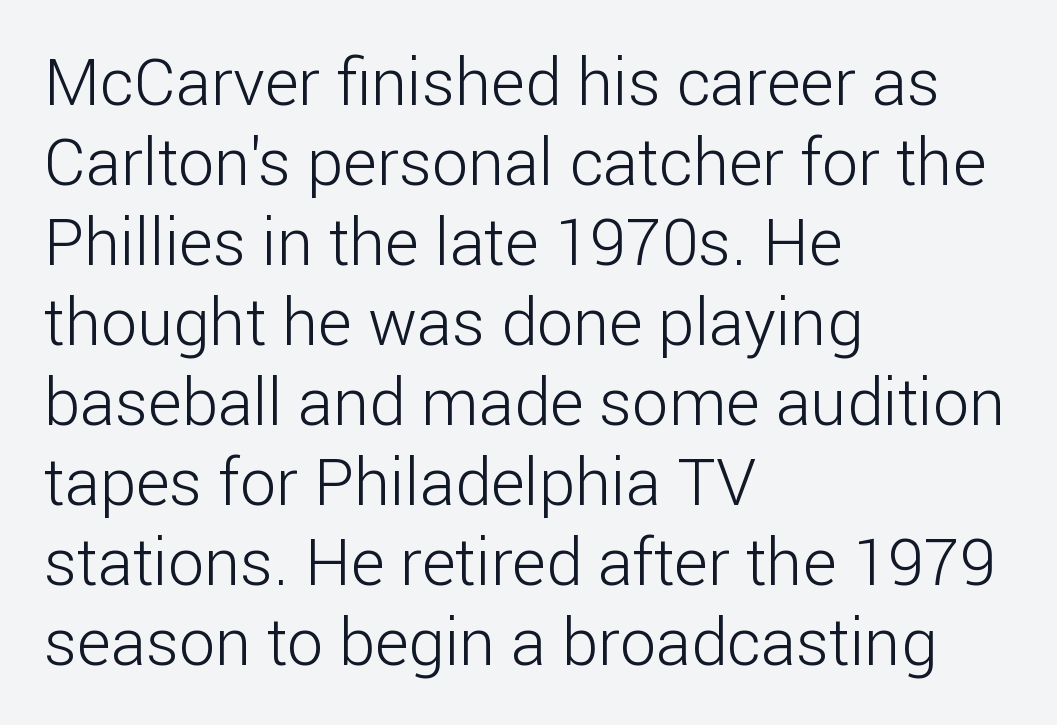
The gaps between neighbouring characters are ordinary and unremarkable. Letterform terminals end flat and unadorned throughout the passage. Varying glyph widths throughout — classic text-font behaviour. The characters are drawn with everyday or finer stroke widths.
